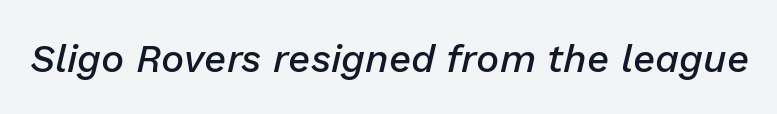
The image shows 39 px semibold type, italic (leaning right); set normal letter spacing, not underlined; low stroke contrast and a medium x-height.
